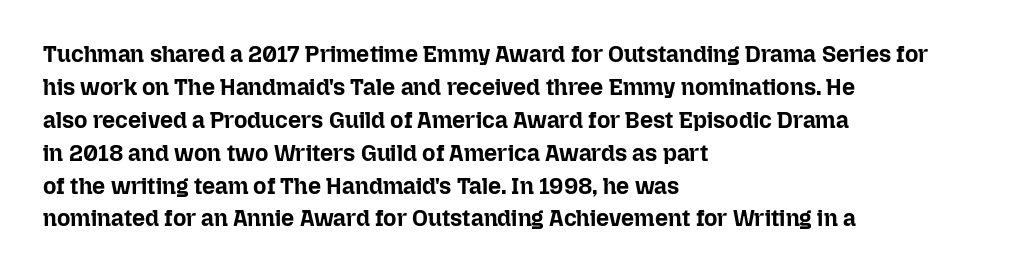
Q: Is the text bold? A: Yes.
Q: Is the text italic (slanted)? A: No, it is upright.
Q: Is the text underlined? A: No.
Q: How is the paragraph aligned? A: Left-aligned.
Q: Is the spacing between letters normal or unusually wide? A: Normal.
Q: Is the spacing between lines tight, normal or loose? A: Normal.
